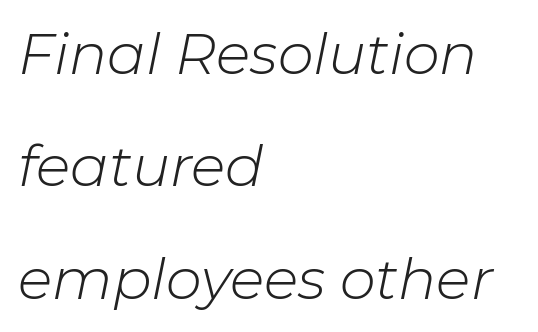
Q: Is the text bold? A: No.
Q: Is the text italic (slanted)? A: Yes, it leans right by about 11 degrees.
Q: Is the text underlined? A: No.
Q: How is the paragraph aligned? A: Left-aligned.
Q: Is the spacing between letters normal or unusually wide? A: Normal.
Q: Is the spacing between lines tight, normal or loose? A: Loose.
Q: Width (condensed, normal, or wide)? A: Normal.
Q: Stroke contrast? A: Low.
Q: x-height? A: Medium.
Q: Monospaced? A: No.
